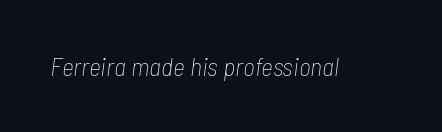
A bare baseline throughout the passage. The specimen reads as italic at a glance. Letter spacing: default. Think standard paragraph weight, or any step lighter than that.
